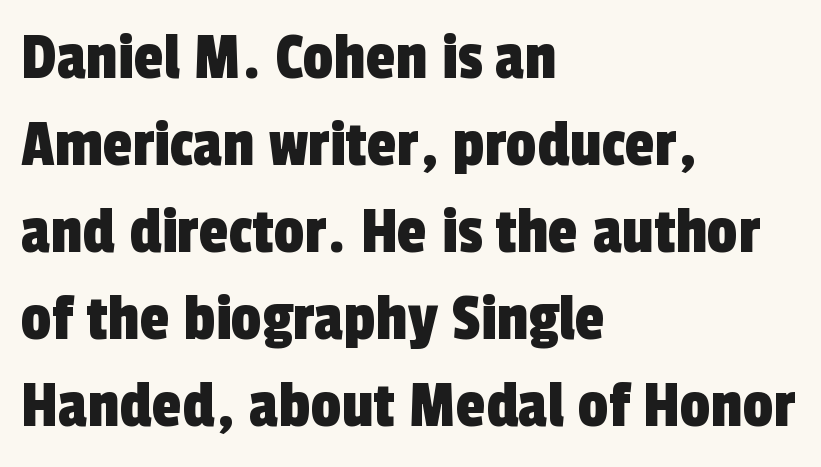
The image shows 68 px condensed sans-serif type; set left-aligned, normal line spacing (1.28x), normal letter spacing, not underlined; a medium x-height.
